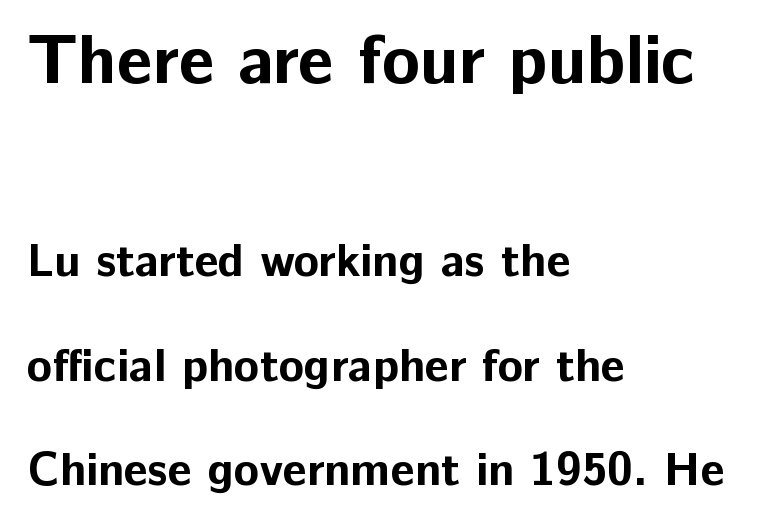
The image shows 70 px bold sans-serif type, upright; set left-aligned, loose line spacing (2.22x), normal letter spacing, not underlined; the first (top) block is 1.49x larger; low stroke contrast and a medium x-height.
